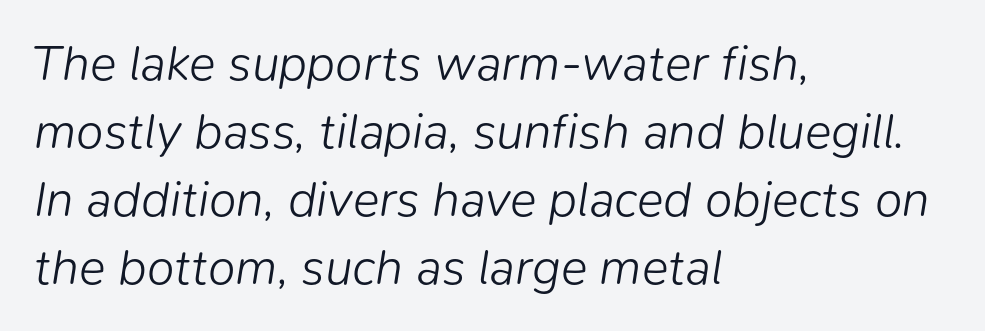
The image shows 50 px light type, italic (leaning right); set left-aligned, normal line spacing (1.36x), normal letter spacing, not underlined; low stroke contrast and a medium x-height.
